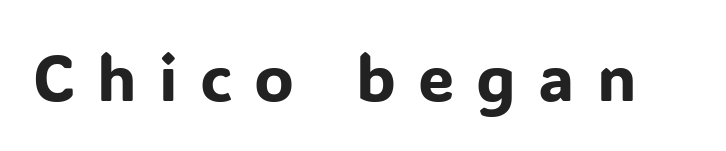
Q: Is the text italic (slanted)? A: No, it is upright.
Q: Is the typeface a serif or a sans-serif typeface? A: Sans-serif.
Q: Is the text underlined? A: No.
Q: Is the spacing between letters normal or unusually wide? A: Unusually wide.
Q: Width (condensed, normal, or wide)? A: Normal.
Q: Stroke contrast? A: Low.
Q: x-height? A: Medium.
Q: Monospaced? A: No.
